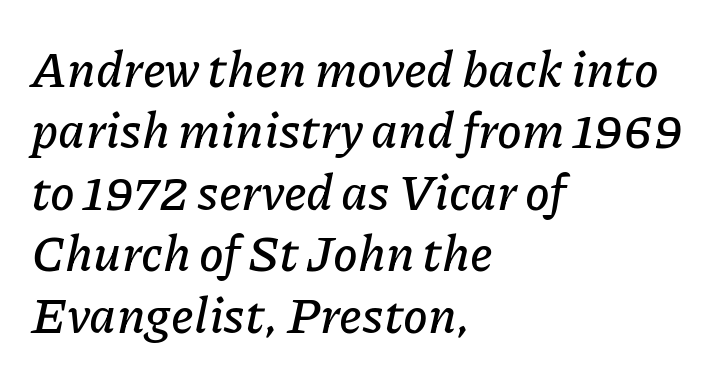
Does extra space separate the letters? No, they use regular spacing. The baseline area is clear. The text carries the slant typical of an italic or oblique font. These lines are rendered in a variable-pitch font.
